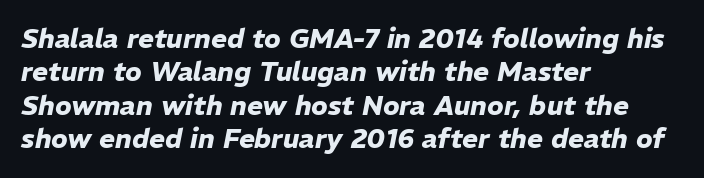
{"italic": "yes", "lean": "right", "slant_degrees": 11, "bold": "yes", "underline": "no", "align": "left", "line_spacing_ratio": 1.24, "letter_spacing": "normal", "letter_spacing_em": 0.0, "glyph_px": 27}
